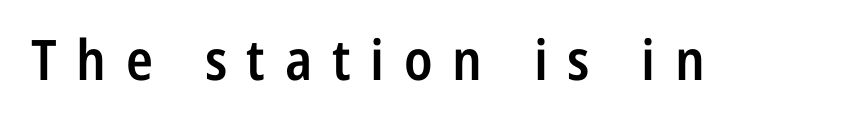
A typesetter would label this face a sans. Lines of text with bare space underneath. The sample has been set in demibold, a notch under bold. Here the designer chose a conventional face with non-uniform glyph widths.
